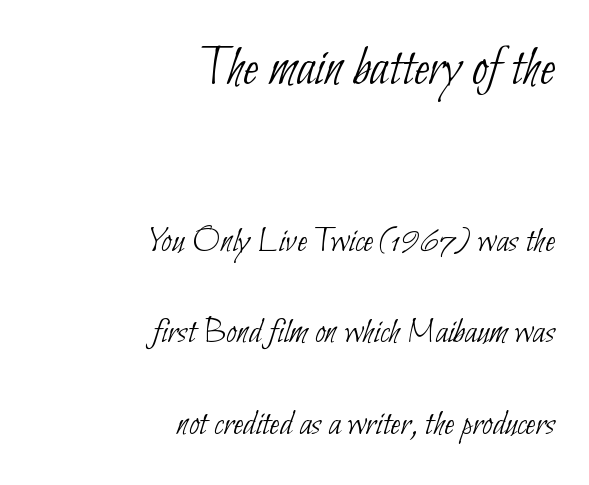
The image shows 56 px thin, condensed sans-serif type; set right-aligned, loose line spacing (2.48x), normal letter spacing, not underlined; the first (top) block is 1.51x larger; low stroke contrast and a small x-height.
